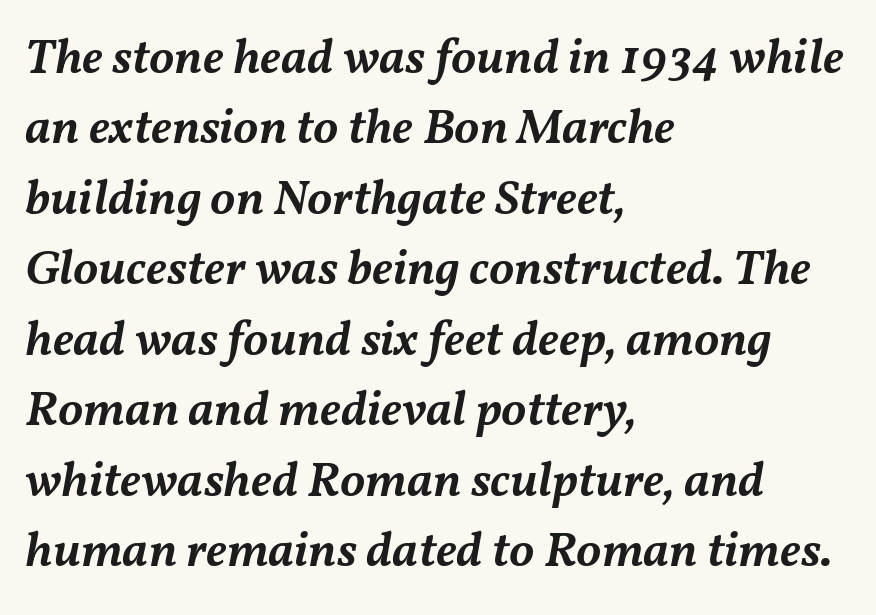
{"italic": "yes", "lean": "right", "slant_degrees": 11, "bold": "semi", "weight": "semibold", "width": "normal", "stroke_contrast": "medium", "x_height": "medium", "monospaced": "no", "underline": "no", "align": "left", "line_spacing": "normal", "line_spacing_ratio": 1.41, "letter_spacing": "normal", "letter_spacing_em": 0.0, "glyph_px": 50}
